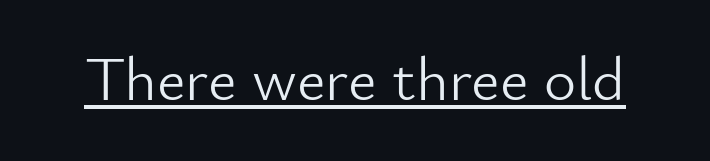
{"serif": "no", "italic": "no", "bold": "no", "weight": "light", "width": "normal", "stroke_contrast": "low", "x_height": "small", "monospaced": "no", "underline": "yes", "letter_spacing": "normal", "letter_spacing_em": 0.0, "glyph_px": 62}
